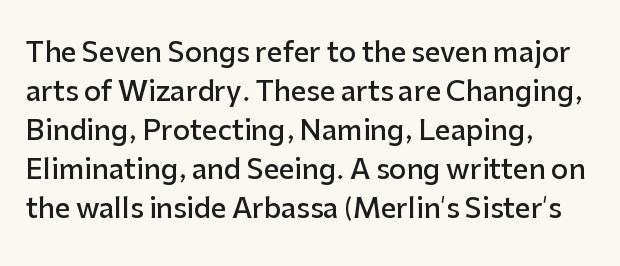
Spacing between characters is what you'd get straight out of the box. The space directly below the letters is spotless. The lines are quadded left. This sample uses an upright cut, with every glyph sitting square on the baseline. Look at the stroke-to-counter ratio: somewhat heavy, a semibold.
